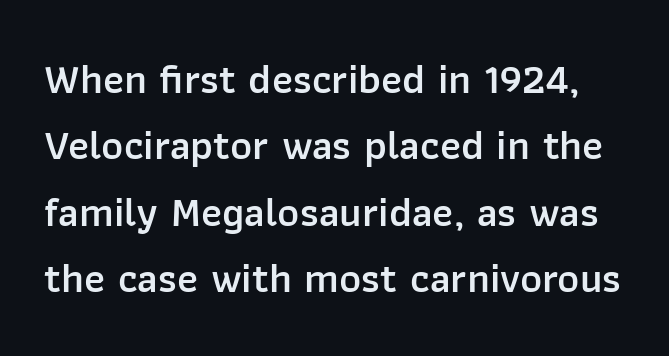
Q: Is the text bold? A: Semi-bold.
Q: Is the text italic (slanted)? A: No, it is upright.
Q: Is the typeface a serif or a sans-serif typeface? A: Sans-serif.
Q: Is the text underlined? A: No.
Q: Is the spacing between letters normal or unusually wide? A: Normal.
Q: Is the spacing between lines tight, normal or loose? A: Normal.
Q: Width (condensed, normal, or wide)? A: Normal.
Q: Stroke contrast? A: Low.
Q: x-height? A: Medium.
Q: Monospaced? A: No.
